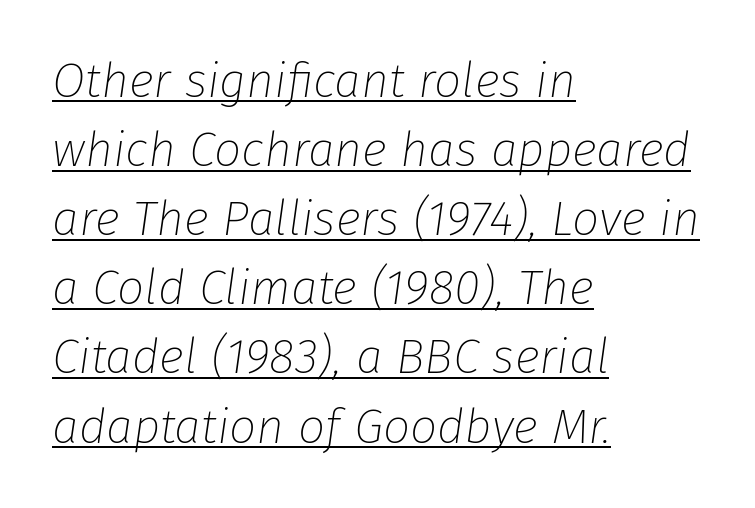
Notice how descenders clear the ascenders below comfortably — that's standard leading. All the whitespace from short lines collects on the right. Check the space under the baseline: a stroke is drawn there. The letterforms sit at book weight or below. Compared with ordinary roman type, these characters are visibly tilted. Each letter keeps its own natural width here, so spacing adapts to shape.
